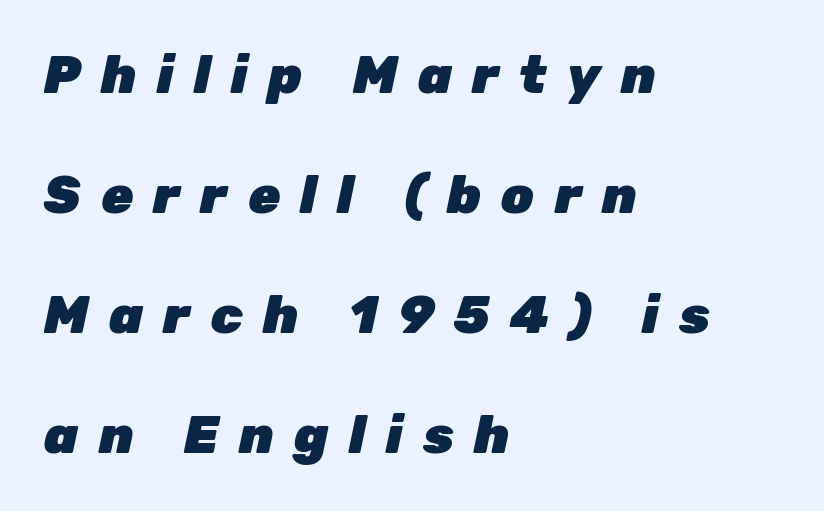
{"italic": "yes", "lean": "right", "slant_degrees": 12, "bold": "yes", "weight": "heavy", "width": "normal", "stroke_contrast": "low", "x_height": "medium", "monospaced": "no", "underline": "no", "align": "left", "line_spacing": "loose", "line_spacing_ratio": 2.31, "letter_spacing": "wide", "letter_spacing_em": 0.39, "glyph_px": 52}
